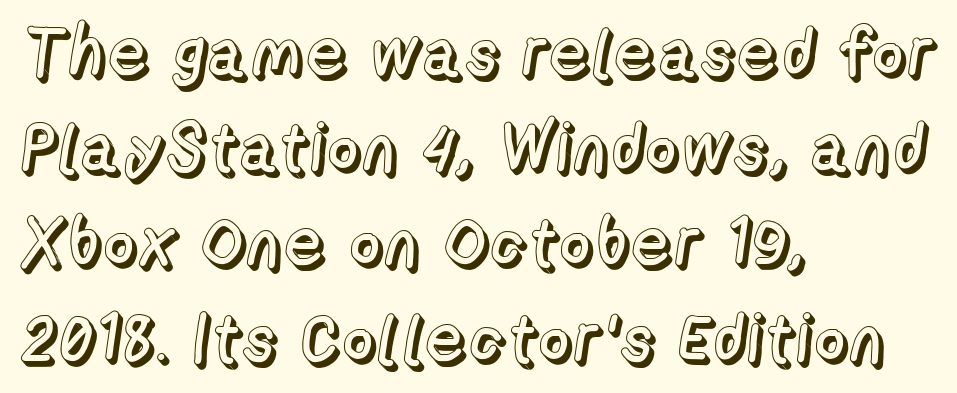
The image shows 68 px text type; set left-aligned, normal line spacing (1.4x), normal letter spacing, not underlined; a medium x-height.
